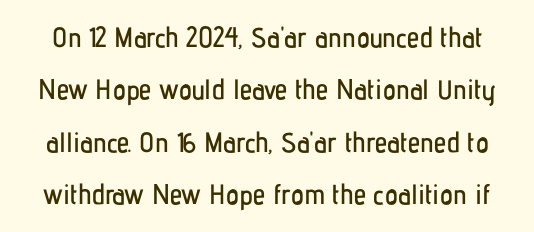
Nothing unusual about the tracking: characters are spaced as the font intends. This is roman type, the default non-slanted kind. This sample has the flowing, uneven cadence of proportional lettering. No word sits above an underline.
